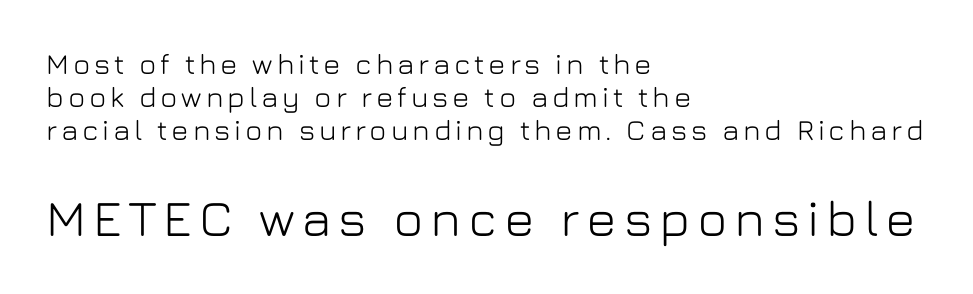
The image shows 51 px sans-serif type, upright; set left-aligned, tight line spacing (1.14x), not underlined; the second (bottom) block is 1.76x larger; low stroke contrast and a medium x-height.
